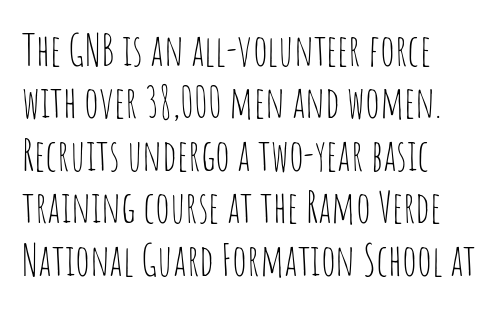
Q: Is the text bold? A: No.
Q: Is the text italic (slanted)? A: No, it is upright.
Q: Is the typeface a serif or a sans-serif typeface? A: Sans-serif.
Q: Is the text underlined? A: No.
Q: How is the paragraph aligned? A: Left-aligned.
Q: Is the spacing between letters normal or unusually wide? A: Normal.
Q: Width (condensed, normal, or wide)? A: Condensed.
Q: Stroke contrast? A: Low.
Q: x-height? A: Large.
Q: Monospaced? A: No.
